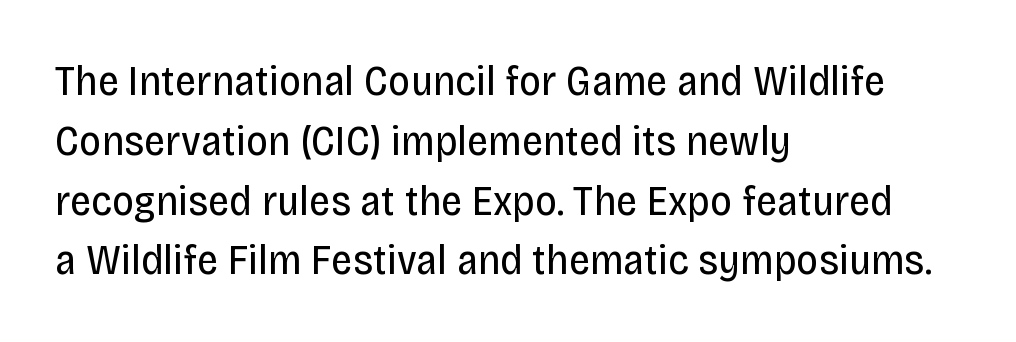
Quick note: underline off. Compared with typical body copy, the letter spacing here is the same. The rendering uses a moderate line-height, typical for paragraphs. Reading down the block, your eye returns to a fixed left position each line. Unlike a traditional serif, this face leaves its strokes unadorned. The font is comparable to plain body text, perhaps lighter.
